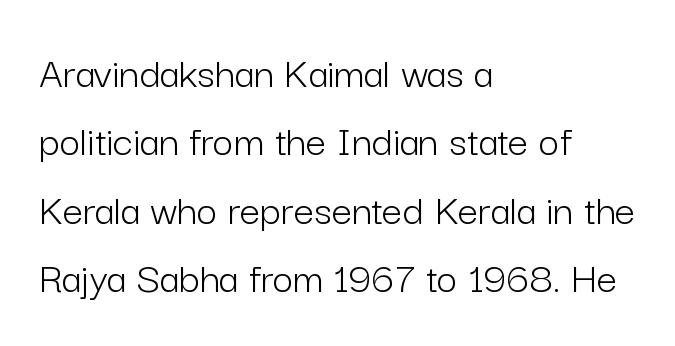
Q: Is the text bold? A: No.
Q: Is the text italic (slanted)? A: No, it is upright.
Q: Is the typeface a serif or a sans-serif typeface? A: Sans-serif.
Q: Is the text underlined? A: No.
Q: How is the paragraph aligned? A: Left-aligned.
Q: Is the spacing between letters normal or unusually wide? A: Normal.
Q: Is the spacing between lines tight, normal or loose? A: Normal.
Q: Width (condensed, normal, or wide)? A: Normal.
Q: Stroke contrast? A: Low.
Q: x-height? A: Medium.
Q: Monospaced? A: No.
